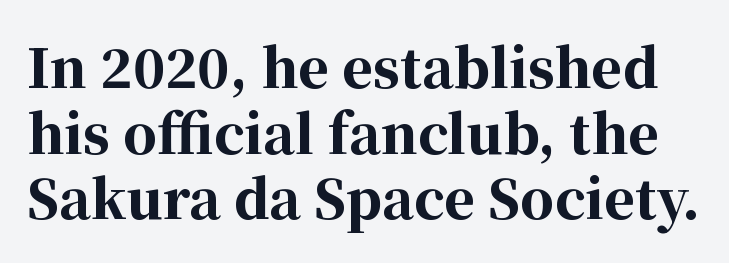
{"serif": "yes", "italic": "no", "bold": "yes", "weight": "bold", "width": "normal", "stroke_contrast": "high", "x_height": "medium", "monospaced": "no", "underline": "no", "line_spacing_ratio": 1.24, "letter_spacing": "normal", "letter_spacing_em": 0.0, "glyph_px": 53}
